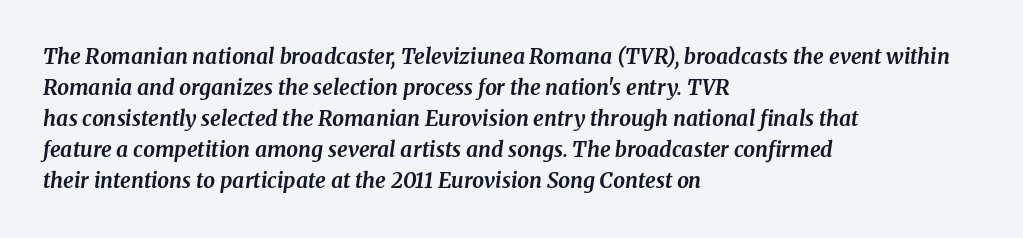
Vertical spacing — default. The rendering keeps characters at their native spacing. Set as a true bold cut, around the 700 mark. Characters are canted at an angle relative to the baseline's perpendicular. The rendering anchors every line to the left-hand side. Each row of text sits above clean, open space.
